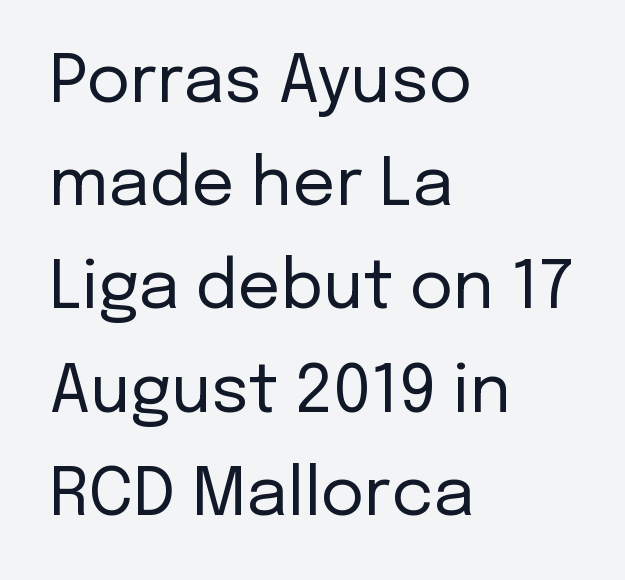
Q: Is the text bold? A: No.
Q: Is the text italic (slanted)? A: No, it is upright.
Q: Is the typeface a serif or a sans-serif typeface? A: Sans-serif.
Q: Is the text underlined? A: No.
Q: How is the paragraph aligned? A: Left-aligned.
Q: Is the spacing between letters normal or unusually wide? A: Normal.
Q: Is the spacing between lines tight, normal or loose? A: Normal.
Q: Width (condensed, normal, or wide)? A: Normal.
Q: Stroke contrast? A: Low.
Q: x-height? A: Medium.
Q: Monospaced? A: No.
